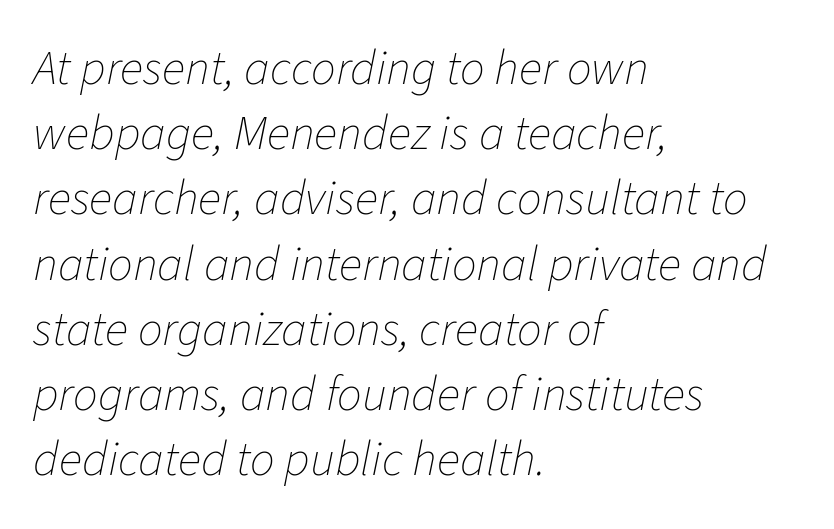
Q: Is the text bold? A: No.
Q: Is the text italic (slanted)? A: Yes, it leans right by about 11 degrees.
Q: Is the text underlined? A: No.
Q: How is the paragraph aligned? A: Left-aligned.
Q: Is the spacing between letters normal or unusually wide? A: Normal.
Q: Is the spacing between lines tight, normal or loose? A: Normal.
Q: Width (condensed, normal, or wide)? A: Normal.
Q: Stroke contrast? A: Low.
Q: x-height? A: Medium.
Q: Monospaced? A: No.
